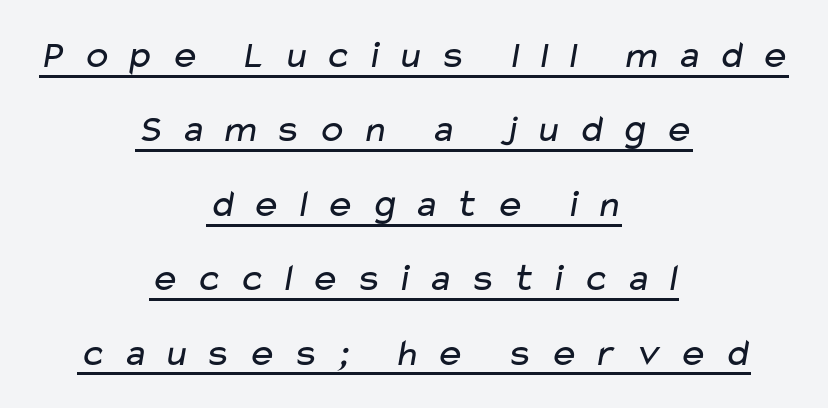
{"serif": "no", "bold": "no", "weight": "regular", "width": "wide", "stroke_contrast": "low", "x_height": "medium", "monospaced": "no", "underline": "yes", "align": "center", "line_spacing": "loose", "line_spacing_ratio": 1.91, "letter_spacing": "wide", "letter_spacing_em": 0.39, "glyph_px": 39}
